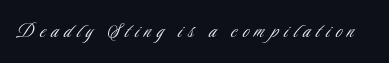
Between one letter and the next there's a generous, obvious gap. No chunkiness to these letters — they're not bold. The space directly below the letters is spotless.
